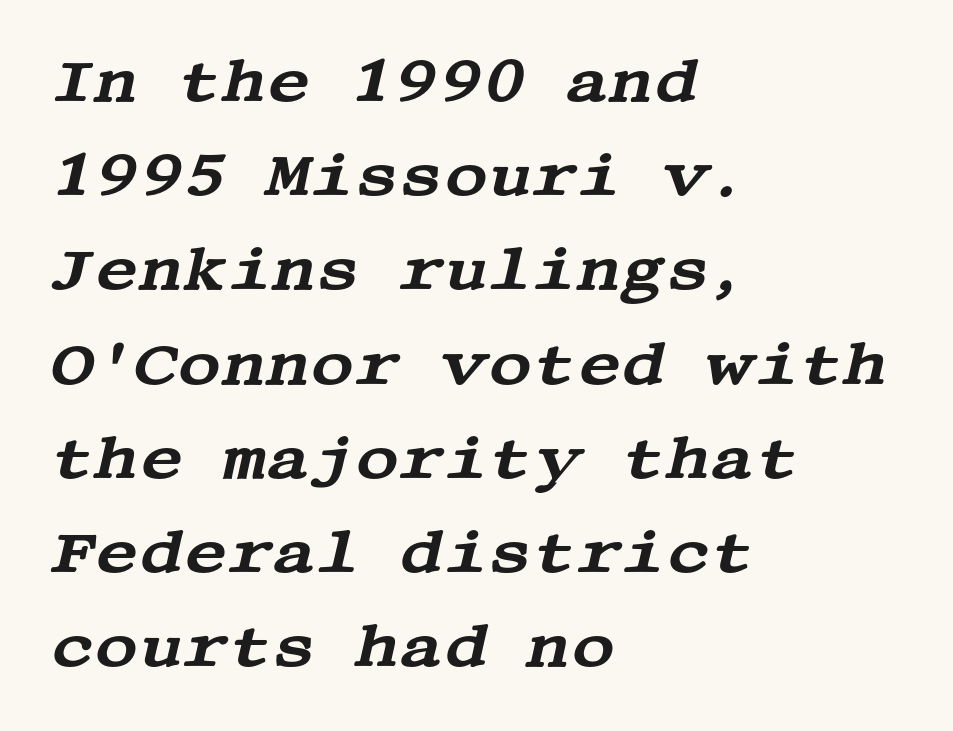
{"serif": "yes", "italic": "yes", "lean": "right", "slant_degrees": 13, "width": "wide", "stroke_contrast": "medium", "x_height": "large", "underline": "no", "align": "left", "line_spacing": "normal", "line_spacing_ratio": 1.57, "letter_spacing": "normal", "letter_spacing_em": 0.0, "glyph_px": 60}
